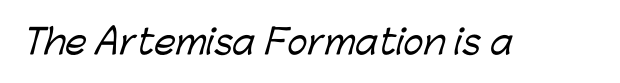
The image shows 34 px sans-serif type; set normal letter spacing, not underlined; low stroke contrast and a medium x-height.
